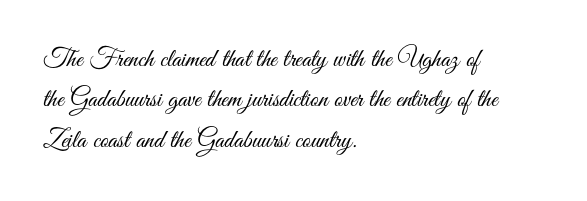
{"bold": "no", "underline": "no", "align": "left", "line_spacing": "normal", "line_spacing_ratio": 1.55, "letter_spacing": "normal", "letter_spacing_em": 0.0, "glyph_px": 26}
